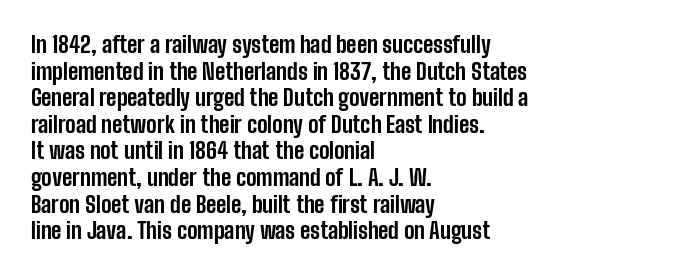
The image shows 22 px bold type, upright; set left-aligned, line spacing 1.21x, normal letter spacing, not underlined.
